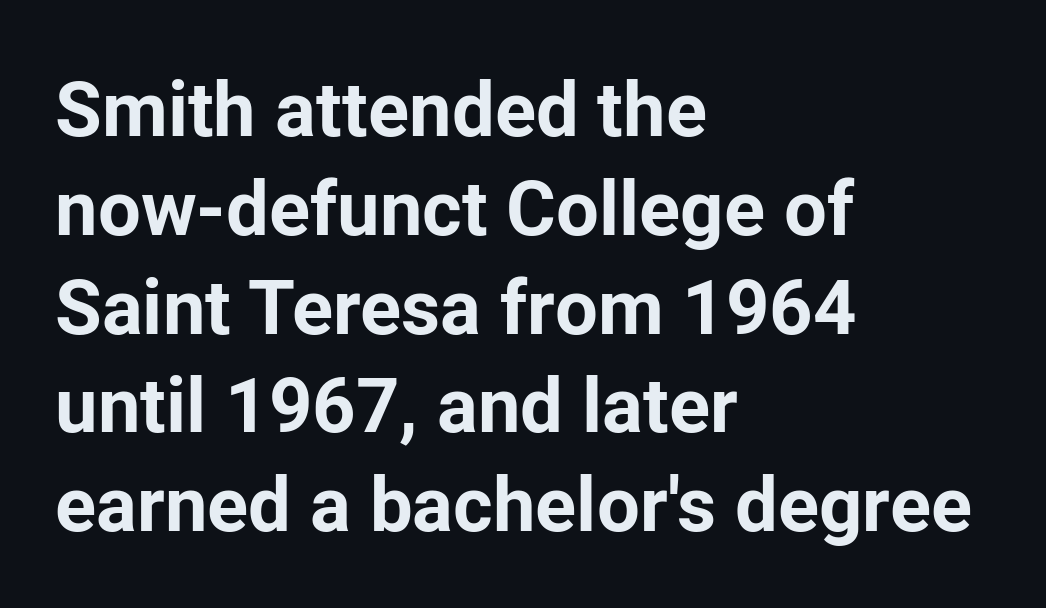
The image shows 76 px bold sans-serif type, upright; set left-aligned, normal line spacing (1.3x), normal letter spacing, not underlined; low stroke contrast and a medium x-height.
